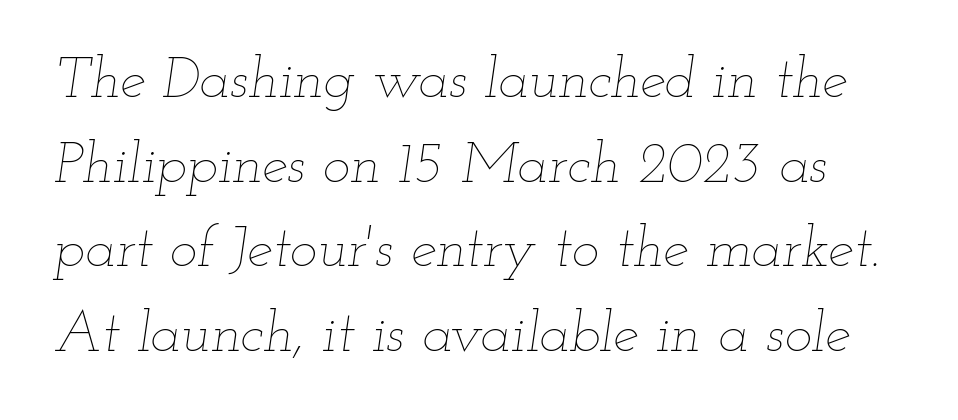
The image shows 58 px thin, wide type, italic (leaning right); set normal line spacing (1.46x), normal letter spacing, not underlined; low stroke contrast and a small x-height.
